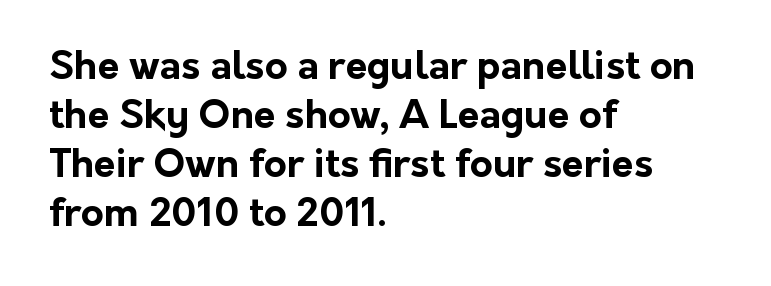
{"serif": "no", "italic": "no", "bold": "yes", "weight": "bold", "width": "normal", "stroke_contrast": "low", "x_height": "medium", "monospaced": "no", "underline": "no", "align": "left", "line_spacing": "normal", "line_spacing_ratio": 1.26, "letter_spacing": "normal", "letter_spacing_em": 0.0, "glyph_px": 39}
